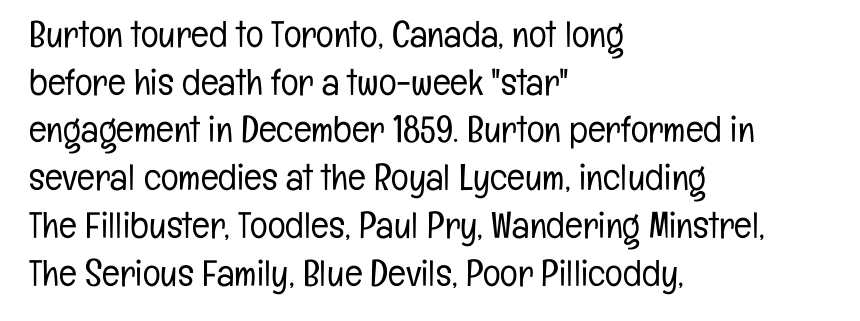
{"serif": "no", "italic": "no", "bold": "no", "weight": "light", "width": "condensed", "stroke_contrast": "low", "x_height": "medium", "monospaced": "no", "underline": "no", "align": "left", "line_spacing": "normal", "line_spacing_ratio": 1.29, "letter_spacing": "normal", "letter_spacing_em": 0.0, "glyph_px": 37}
